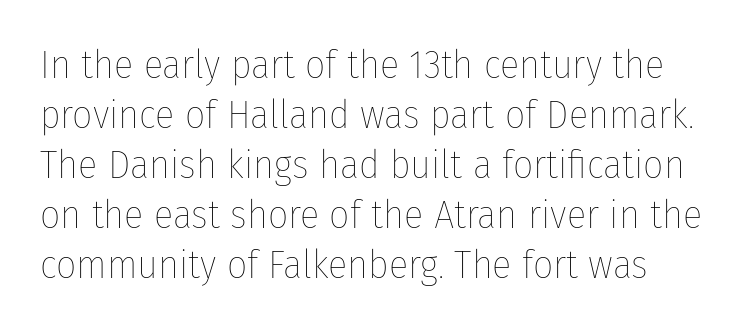
The image shows 40 px thin, condensed type, upright; set normal line spacing (1.25x), normal letter spacing, not underlined; low stroke contrast and a medium x-height.
